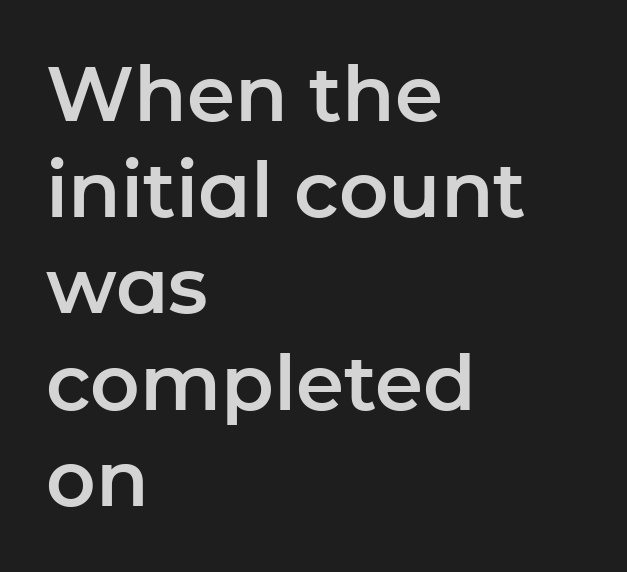
The image shows 77 px sans-serif type, upright; set left-aligned, normal line spacing (1.25x), normal letter spacing, not underlined; low stroke contrast and a medium x-height.
